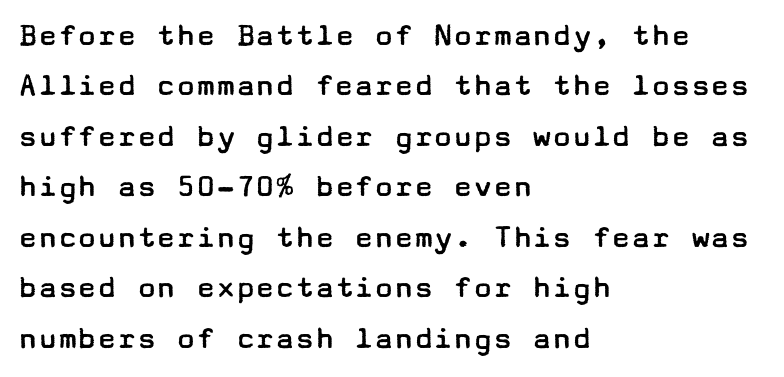
{"serif": "no", "italic": "no", "bold": "no", "weight": "regular", "width": "wide", "stroke_contrast": "low", "x_height": "medium", "underline": "no", "align": "left", "line_spacing": "normal", "line_spacing_ratio": 1.53, "letter_spacing": "normal", "letter_spacing_em": 0.0, "glyph_px": 33}
